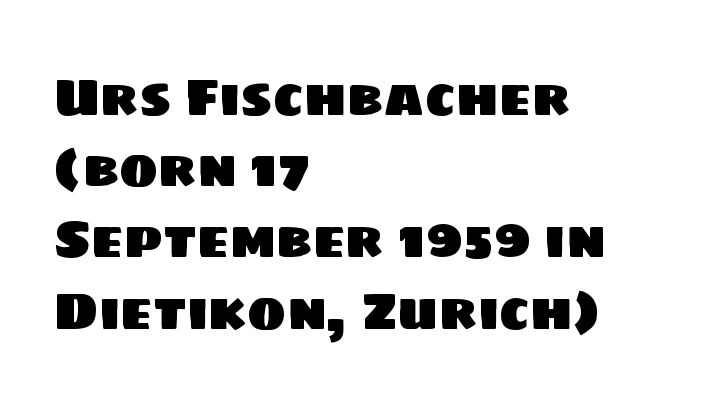
{"serif": "no", "width": "normal", "stroke_contrast": "low", "x_height": "large", "monospaced": "no", "underline": "no", "align": "left", "line_spacing": "normal", "line_spacing_ratio": 1.37, "letter_spacing": "normal", "letter_spacing_em": 0.0, "glyph_px": 52}
